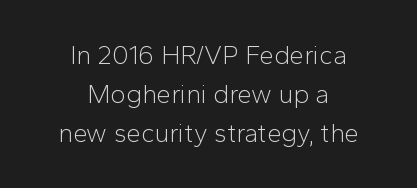
Q: Is the text bold? A: No.
Q: Is the text italic (slanted)? A: No, it is upright.
Q: Is the text underlined? A: No.
Q: How is the paragraph aligned? A: Centered.
Q: Is the spacing between letters normal or unusually wide? A: Normal.
Q: Is the spacing between lines tight, normal or loose? A: Normal.
